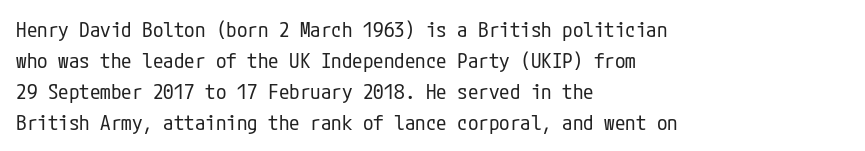
The image shows 21 px text type, upright; set left-aligned, normal line spacing (1.47x), normal letter spacing, not underlined.
